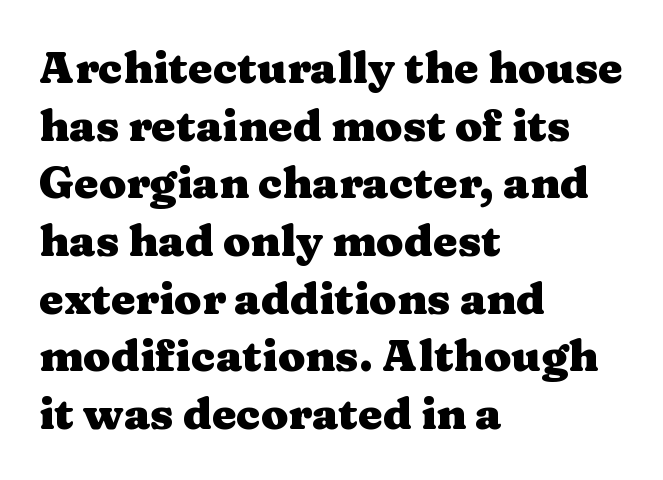
{"serif": "yes", "italic": "no", "bold": "yes", "weight": "heavy", "width": "wide", "stroke_contrast": "medium", "x_height": "medium", "monospaced": "no", "underline": "no", "align": "left", "line_spacing": "normal", "line_spacing_ratio": 1.31, "letter_spacing": "normal", "letter_spacing_em": 0.0, "glyph_px": 44}
